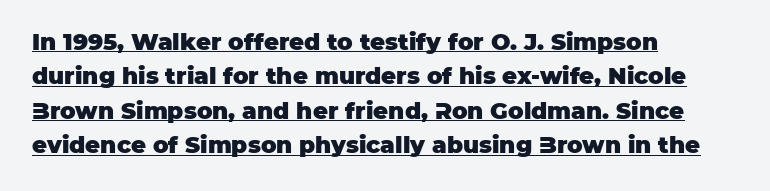
{"italic": "no", "bold": "yes", "underline": "yes", "align": "left", "line_spacing": "normal", "line_spacing_ratio": 1.5, "letter_spacing": "normal", "letter_spacing_em": 0.0, "glyph_px": 23}
